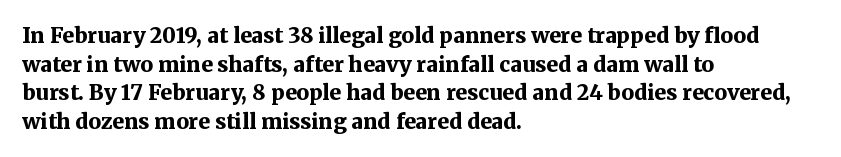
Notice how descenders clear the ascenders below comfortably — that's standard leading. Clear beneath every line of the passage. These lines are set flush left with a ragged right edge. The type sits square on the baseline with zero lean. Each word holds together tightly as a unit, with standard inter-letter gaps.
